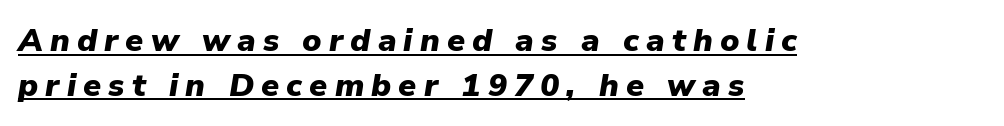
The image shows 32 px heavy type, italic (leaning right); set left-aligned, normal line spacing (1.4x), unusually wide letter spacing (+0.22 em), underlined; low stroke contrast and a medium x-height.
